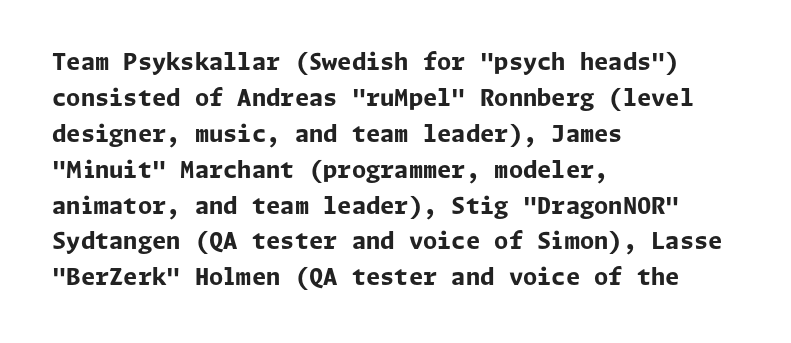
{"italic": "no", "bold": "yes", "underline": "no", "align": "left", "line_spacing": "normal", "line_spacing_ratio": 1.56, "letter_spacing": "normal", "letter_spacing_em": 0.0, "glyph_px": 23}
